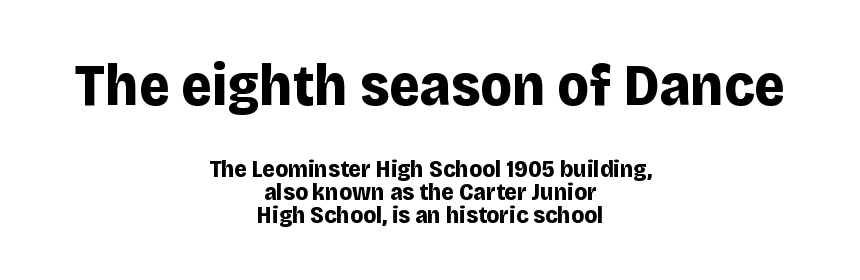
Q: Is the text bold? A: Yes.
Q: Is the text italic (slanted)? A: No, it is upright.
Q: Is the typeface a serif or a sans-serif typeface? A: Sans-serif.
Q: Is the text underlined? A: No.
Q: How is the paragraph aligned? A: Centered.
Q: Is the spacing between letters normal or unusually wide? A: Normal.
Q: Is the spacing between lines tight, normal or loose? A: Tight.
Q: Which block of text is set in a larger size, the first (top) or the second (bottom)? A: The first (top) one.
Q: Width (condensed, normal, or wide)? A: Normal.
Q: Stroke contrast? A: Low.
Q: x-height? A: Large.
Q: Monospaced? A: No.
